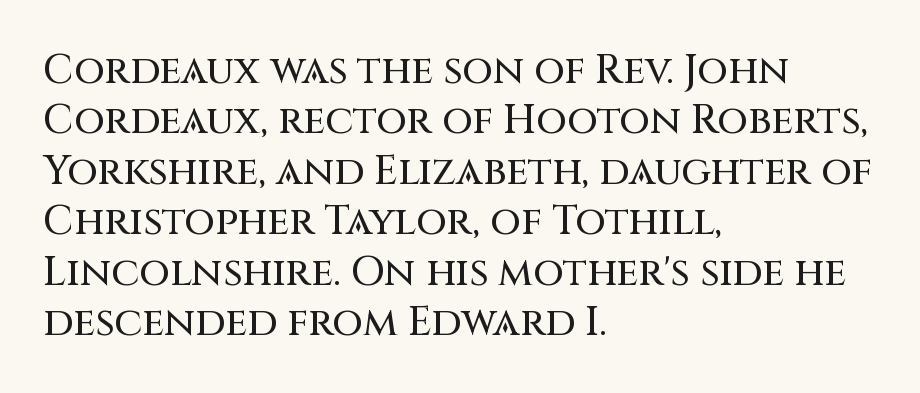
Honestly, there is no underline to notice here at all. The letters stand upright; this is a roman face. Each new line begins a customary step beneath the previous one. Compared with a centered layout, this one pins lines to the left instead.
